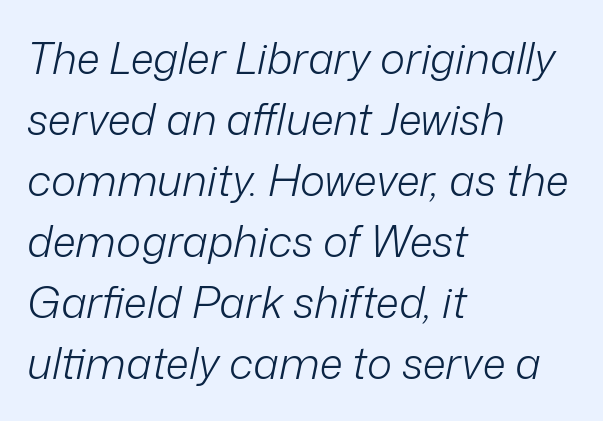
The image shows 43 px light type, italic (leaning right); set left-aligned, normal line spacing (1.42x), normal letter spacing, not underlined; low stroke contrast and a medium x-height.
